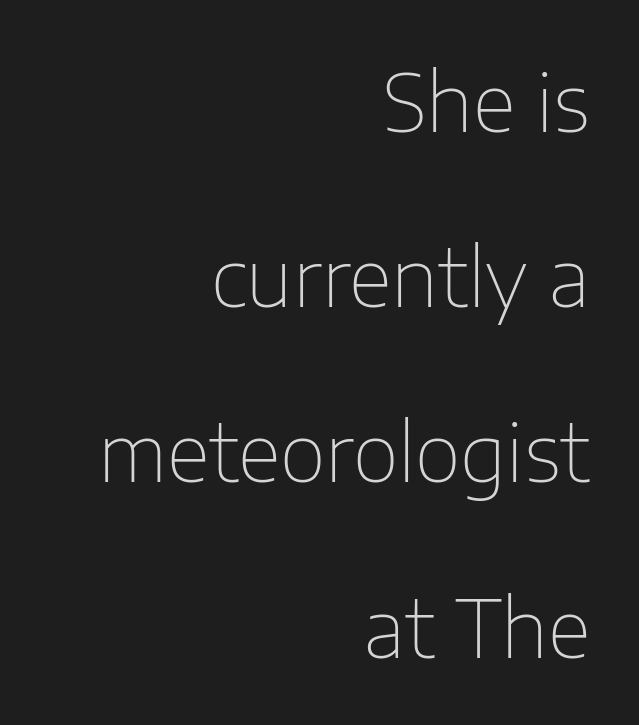
Q: Is the text bold? A: No.
Q: Is the text italic (slanted)? A: No, it is upright.
Q: Is the typeface a serif or a sans-serif typeface? A: Sans-serif.
Q: Is the text underlined? A: No.
Q: How is the paragraph aligned? A: Right-aligned.
Q: Is the spacing between letters normal or unusually wide? A: Normal.
Q: Is the spacing between lines tight, normal or loose? A: Loose.
Q: Width (condensed, normal, or wide)? A: Normal.
Q: Stroke contrast? A: Low.
Q: x-height? A: Medium.
Q: Monospaced? A: No.
